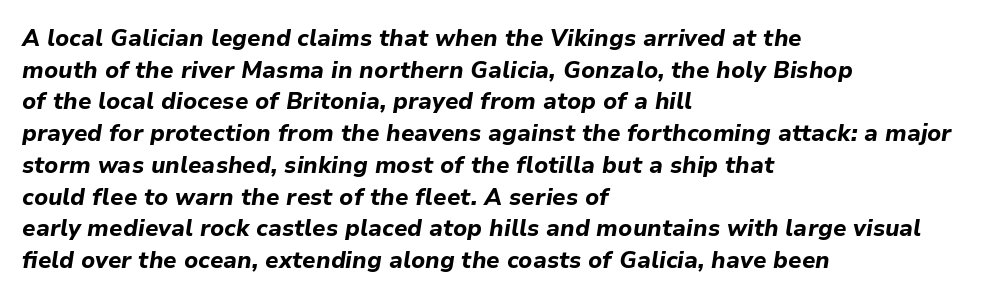
Is the type slanted? Yes — the strokes lean at a clear angle. This rendering leaves character spacing at its baseline value. Horizontal bands of white between lines are of average thickness. Decoration check: the copy has no underline. Compared with a centered layout, this one pins lines to the left instead. Caption: bold face, heavy strokes.
